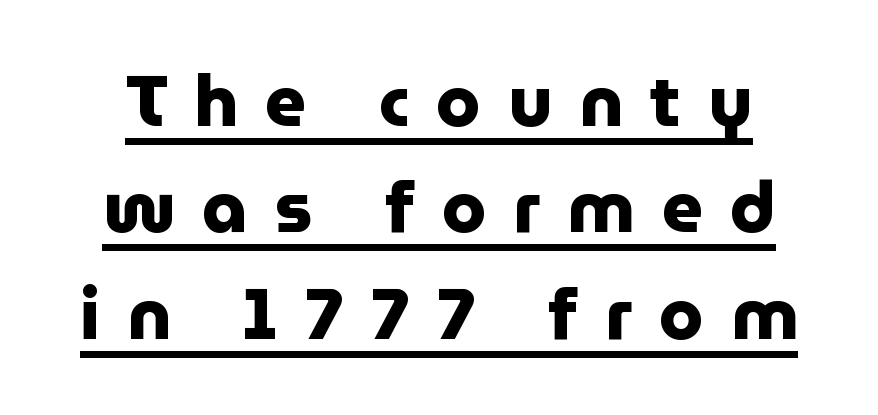
The typography opts for an upright posture over an oblique one. What decoration does the sample have? An underline. Classification — sans serif. There is plenty of visible air inserted between adjacent glyphs. Note the varied advance widths — an 'i' is clearly narrower than an 'm'.
